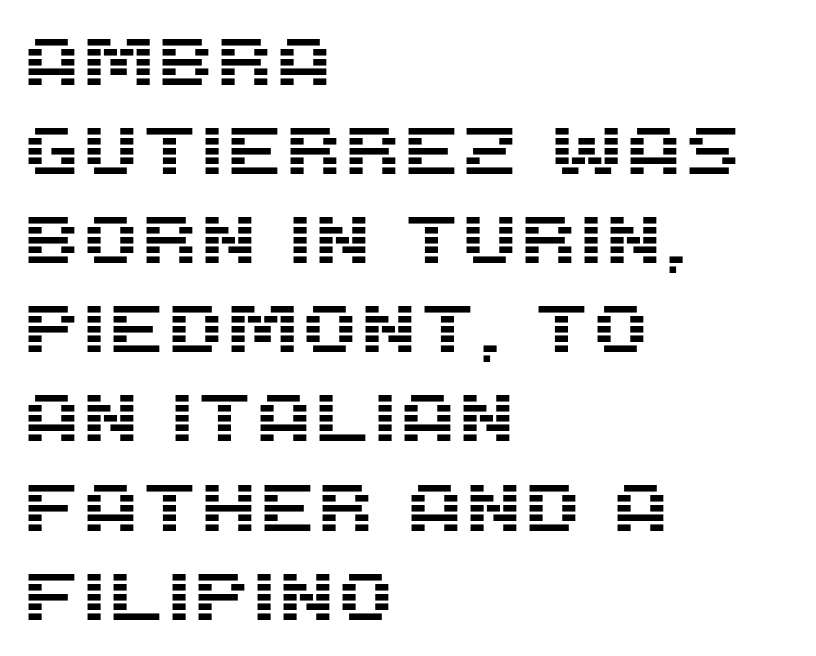
The image shows 67 px sans-serif type, upright; set left-aligned, normal line spacing (1.33x), normal letter spacing, not underlined; medium stroke contrast and a large x-height.
